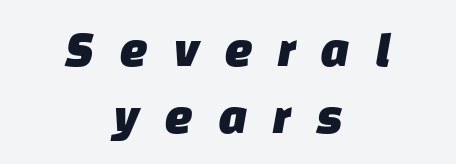
Q: Is the typeface a serif or a sans-serif typeface? A: Sans-serif.
Q: Is the text underlined? A: No.
Q: How is the paragraph aligned? A: Centered.
Q: Is the spacing between letters normal or unusually wide? A: Unusually wide.
Q: Is the spacing between lines tight, normal or loose? A: Normal.
Q: Width (condensed, normal, or wide)? A: Normal.
Q: Stroke contrast? A: Low.
Q: x-height? A: Large.
Q: Monospaced? A: No.
